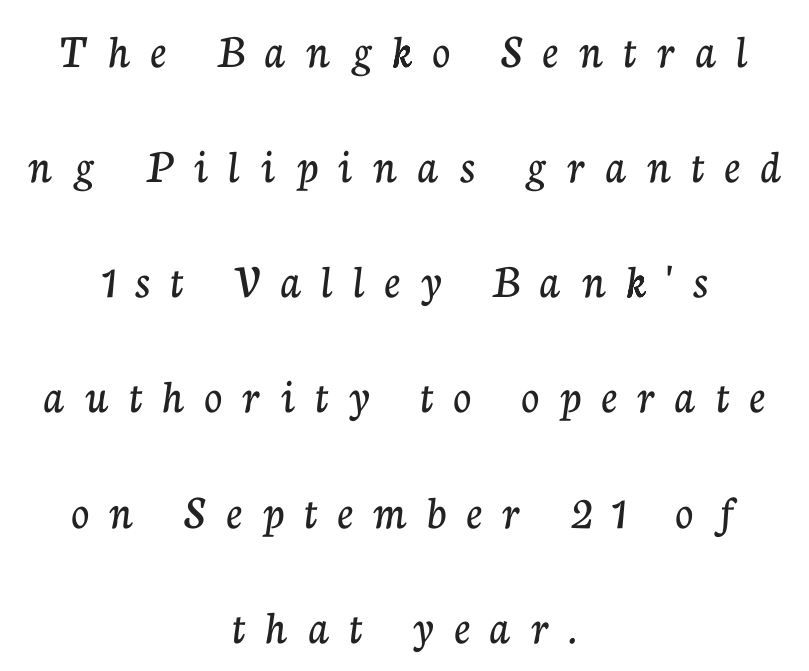
Q: Is the text italic (slanted)? A: Yes.
Q: Is the typeface a serif or a sans-serif typeface? A: Serif.
Q: Is the text underlined? A: No.
Q: How is the paragraph aligned? A: Centered.
Q: Is the spacing between letters normal or unusually wide? A: Unusually wide.
Q: Is the spacing between lines tight, normal or loose? A: Loose.
Q: Width (condensed, normal, or wide)? A: Normal.
Q: Stroke contrast? A: Low.
Q: x-height? A: Medium.
Q: Monospaced? A: No.
